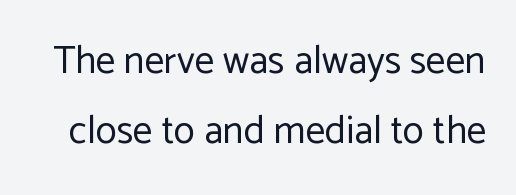
Glyph-to-glyph distance matches everyday printed text. A bare baseline throughout the passage. The passage shown is not bold in any degree. In terms of letterform style, serifs are entirely absent.
